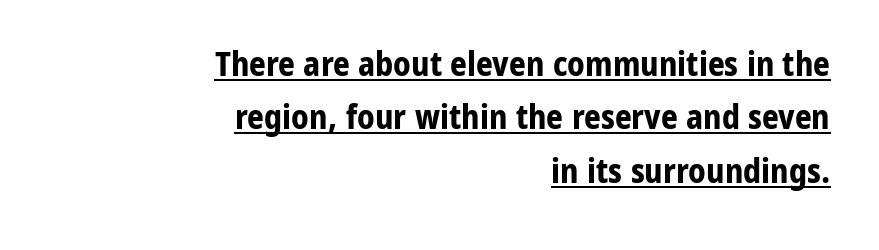
{"serif": "no", "italic": "no", "bold": "yes", "weight": "bold", "width": "normal", "stroke_contrast": "low", "x_height": "medium", "monospaced": "no", "underline": "yes", "align": "right", "line_spacing": "normal", "line_spacing_ratio": 1.62, "letter_spacing": "normal", "letter_spacing_em": 0.0, "glyph_px": 33}
